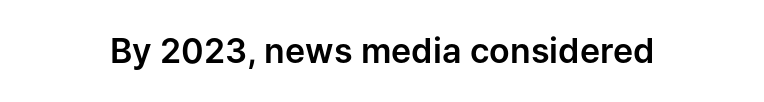
Q: Is the text italic (slanted)? A: No, it is upright.
Q: Is the typeface a serif or a sans-serif typeface? A: Sans-serif.
Q: Is the text underlined? A: No.
Q: Is the spacing between letters normal or unusually wide? A: Normal.
Q: Width (condensed, normal, or wide)? A: Normal.
Q: Stroke contrast? A: Low.
Q: x-height? A: Medium.
Q: Monospaced? A: No.
